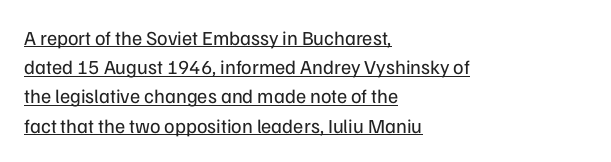
This rendering uses left alignment, leaving the right contour irregular. Nothing unusual about the tracking: characters are spaced as the font intends. A baseline rule has been typeset under these characters. The typography opts for an upright posture over an oblique one.
